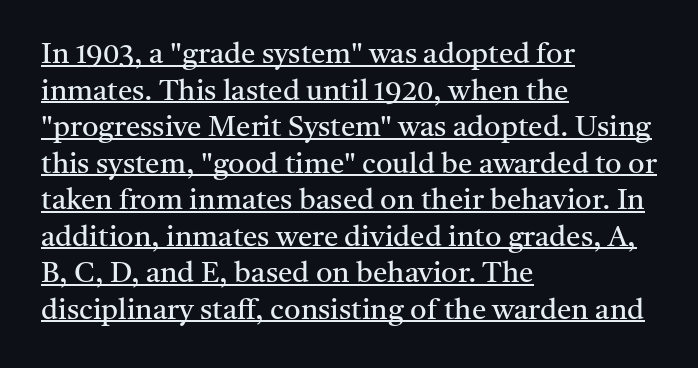
The image shows 29 px regular-weight serif type, upright; set left-aligned, normal line spacing (1.26x), normal letter spacing, underlined; medium stroke contrast and a medium x-height.
